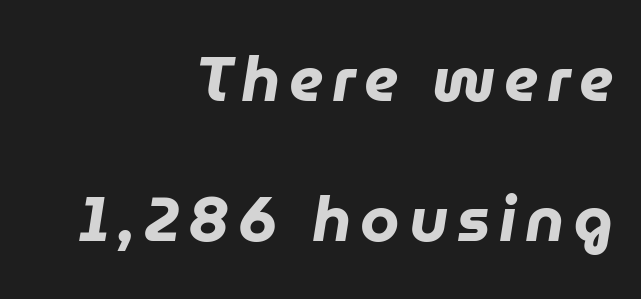
{"italic": "yes", "lean": "right", "slant_degrees": 9, "bold": "yes", "weight": "heavy", "width": "normal", "stroke_contrast": "low", "x_height": "medium", "monospaced": "no", "underline": "no", "align": "right", "line_spacing": "loose", "line_spacing_ratio": 2.23, "glyph_px": 63}
